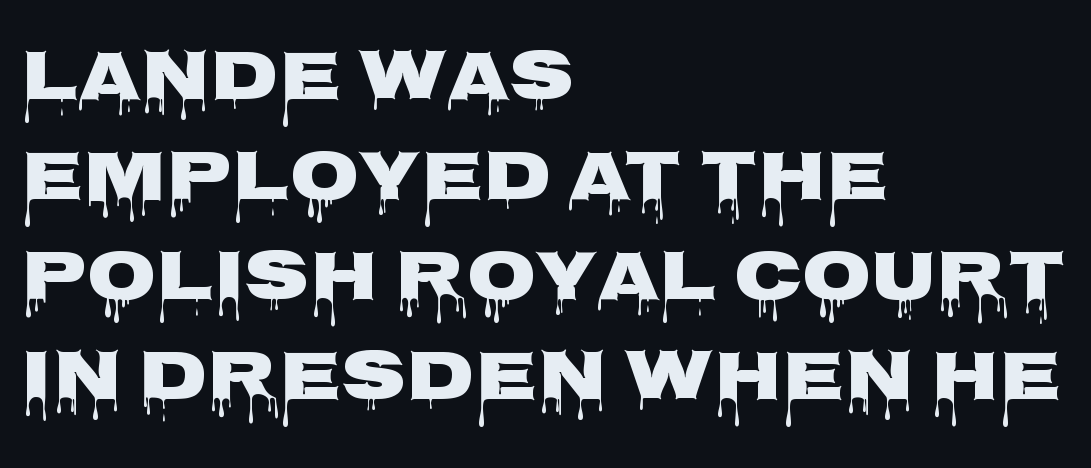
This sample uses an upright cut, with every glyph sitting square on the baseline. You could not count columns in this text — the font is proportionally spaced. The letters carry no serifs — their stems end cleanly without finishing strokes. The passage shown stacks its lines at a standard gap. Caption: multi-line text, flush left, ragged right. Descender tails drop into unmarked territory.
